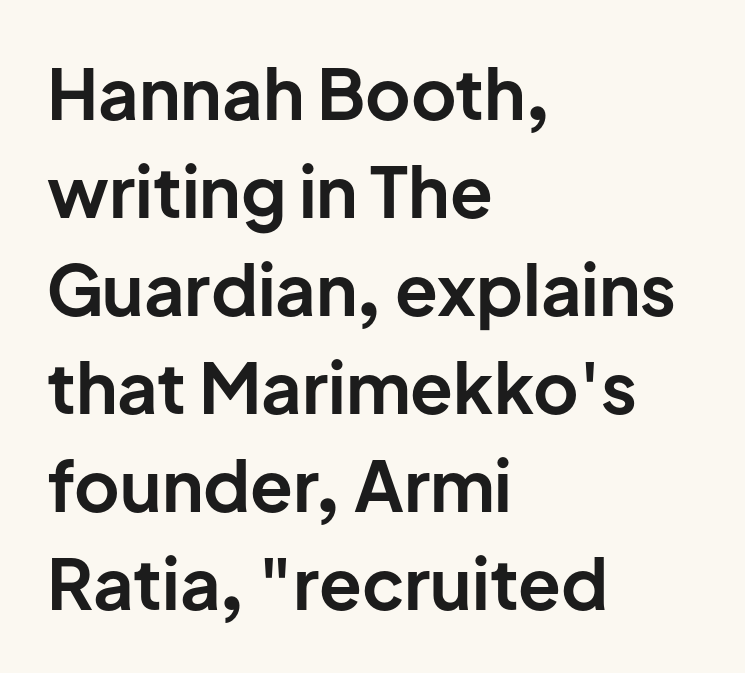
{"serif": "no", "italic": "no", "bold": "yes", "weight": "bold", "width": "normal", "stroke_contrast": "low", "x_height": "medium", "monospaced": "no", "underline": "no", "align": "left", "line_spacing": "normal", "line_spacing_ratio": 1.4, "letter_spacing": "normal", "letter_spacing_em": 0.0, "glyph_px": 70}
